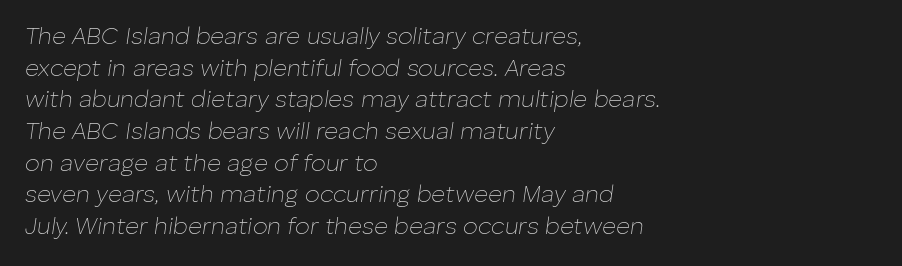
The image shows 24 px text type, italic (leaning right); set left-aligned, normal line spacing (1.32x), normal letter spacing, not underlined.
